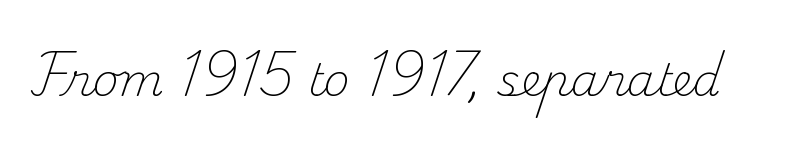
Q: Is the text bold? A: No.
Q: Is the text italic (slanted)? A: Yes.
Q: Is the typeface a serif or a sans-serif typeface? A: Serif.
Q: Is the text underlined? A: No.
Q: Is the spacing between letters normal or unusually wide? A: Normal.
Q: Width (condensed, normal, or wide)? A: Normal.
Q: Stroke contrast? A: Medium.
Q: x-height? A: Small.
Q: Monospaced? A: No.
